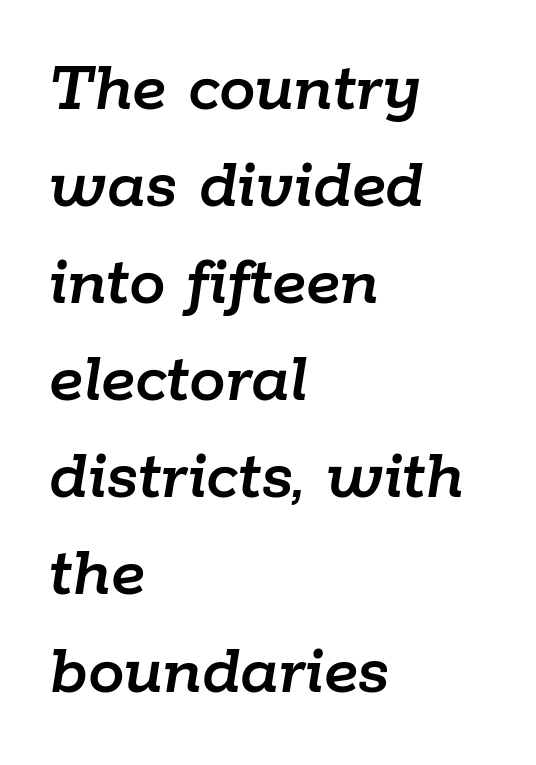
Q: Is the text italic (slanted)? A: Yes, it leans right by about 9 degrees.
Q: Is the text underlined? A: No.
Q: How is the paragraph aligned? A: Left-aligned.
Q: Is the spacing between letters normal or unusually wide? A: Normal.
Q: Is the spacing between lines tight, normal or loose? A: Normal.
Q: Width (condensed, normal, or wide)? A: Normal.
Q: Stroke contrast? A: Low.
Q: x-height? A: Medium.
Q: Monospaced? A: No.
